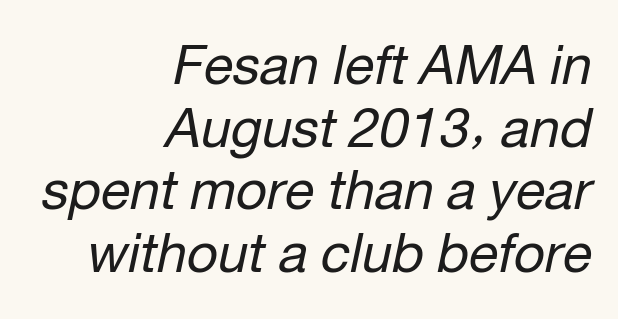
{"italic": "yes", "lean": "right", "slant_degrees": 12, "bold": "no", "weight": "regular", "width": "normal", "stroke_contrast": "low", "x_height": "medium", "monospaced": "no", "underline": "no", "align": "right", "line_spacing_ratio": 1.16, "letter_spacing": "normal", "letter_spacing_em": 0.0, "glyph_px": 54}
